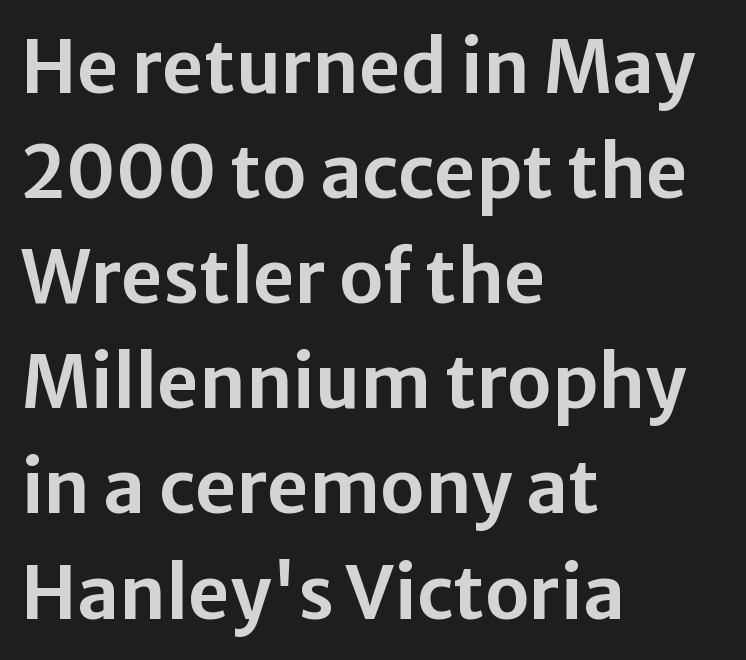
If you drew a ruler down the left edge, every line would touch it. Beneath every word, the page is bare. Look at the bottom of the vertical strokes: they stop flat, with no serifs. Italic? Not at all — the glyphs are vertical. Look at the tracking — it's just the regular setting, nothing added. Here the designer chose a conventional face with non-uniform glyph widths.
